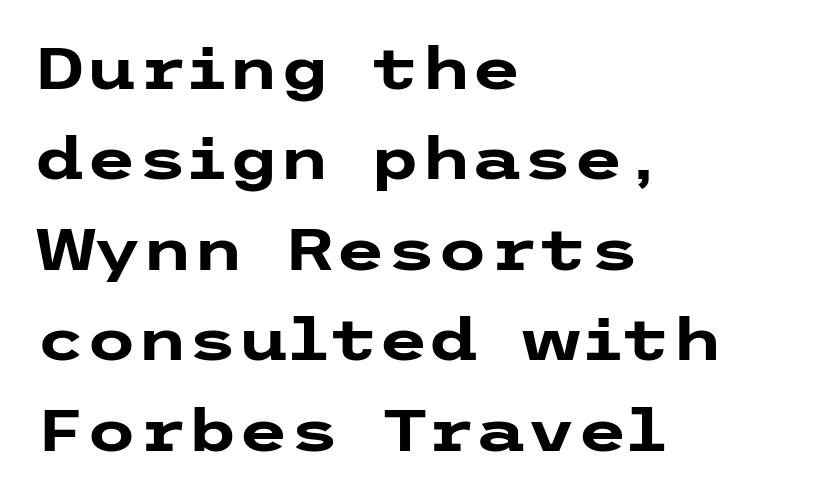
Decoration check: the copy has no underline. Left-aligned paragraph, ragged on the right. Vertically, the passage feels balanced, rows spaced as you'd expect. Observe the absence of serifs on each vertical stroke in this sample.
